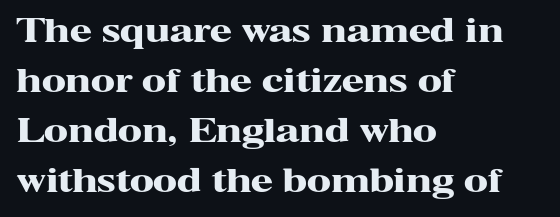
Examine the stroke ends and you'll spot serifs. The font's upright variant was chosen for this text. The face used here is rendered with its standard letterfit. The rendering uses natural spacing where letterforms have individual widths.
